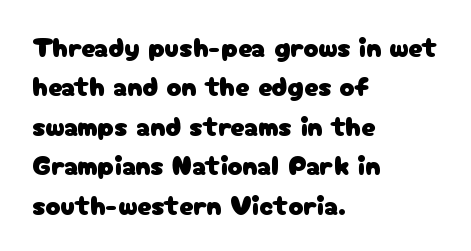
Q: Is the text italic (slanted)? A: No, it is upright.
Q: Is the typeface a serif or a sans-serif typeface? A: Sans-serif.
Q: Is the text underlined? A: No.
Q: How is the paragraph aligned? A: Left-aligned.
Q: Is the spacing between letters normal or unusually wide? A: Normal.
Q: Is the spacing between lines tight, normal or loose? A: Normal.
Q: Width (condensed, normal, or wide)? A: Normal.
Q: Stroke contrast? A: Low.
Q: x-height? A: Medium.
Q: Monospaced? A: No.
